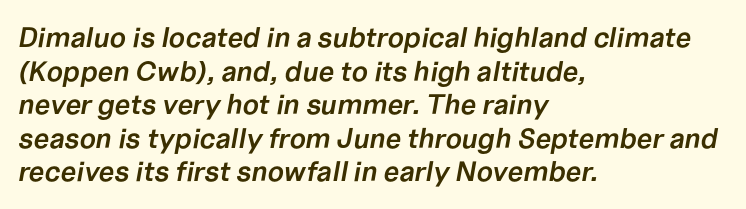
The image shows 28 px semibold type, italic (leaning right); set left-aligned, line spacing 1.2x, normal letter spacing, not underlined; low stroke contrast and a medium x-height.
